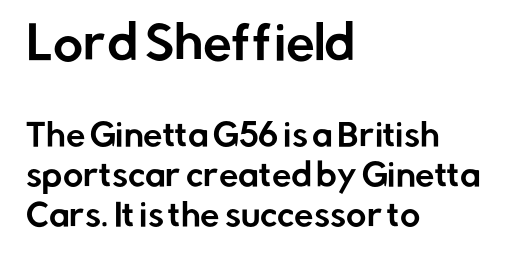
No italicization has been applied; the sample stays upright. Compare the two chunks: the upper has the greater cap height. The lines in this sample share a left origin and differ only in where they stop. Characters follow at the spacing the type designer built in.
